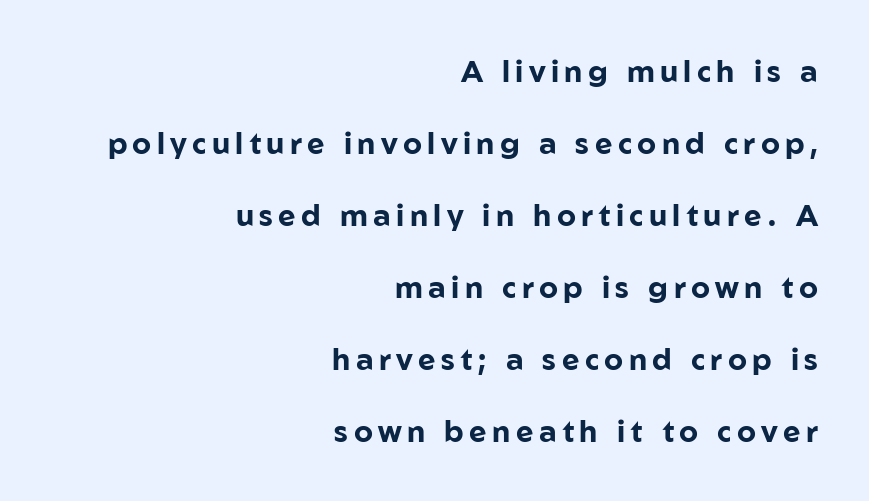
Regarding serifs, this sample does without them. The block of text is sparse from top to bottom, with ample space between rows. If you drew a ruler down the right edge, every line would touch it. Heavy, bold letterforms. Does the lettering tilt? It doesn't — this is upright.
